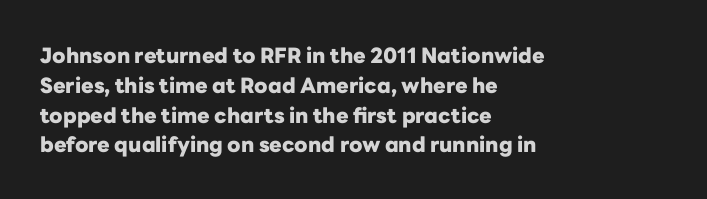
A bare baseline throughout the passage. Heavy-handed strokes throughout: this text is bold. Style check: upright. The setting favours the left margin, as ordinary paragraphs usually do. How are the letters spaced? Ordinarily, with no added tracking.
